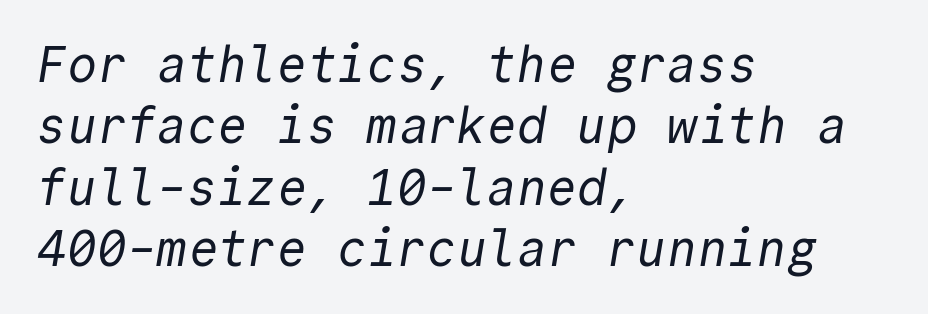
{"serif": "no", "bold": "no", "weight": "regular", "width": "normal", "x_height": "medium", "monospaced": "yes", "underline": "no", "align": "left", "line_spacing_ratio": 1.23, "letter_spacing": "normal", "letter_spacing_em": 0.0, "glyph_px": 50}
